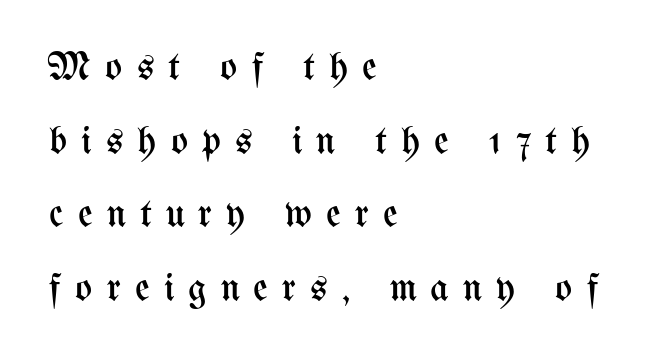
{"italic": "no", "bold": "no", "weight": "regular", "width": "condensed", "stroke_contrast": "medium", "x_height": "medium", "monospaced": "no", "underline": "no", "align": "left", "line_spacing_ratio": 1.84, "letter_spacing": "wide", "letter_spacing_em": 0.35, "glyph_px": 40}
